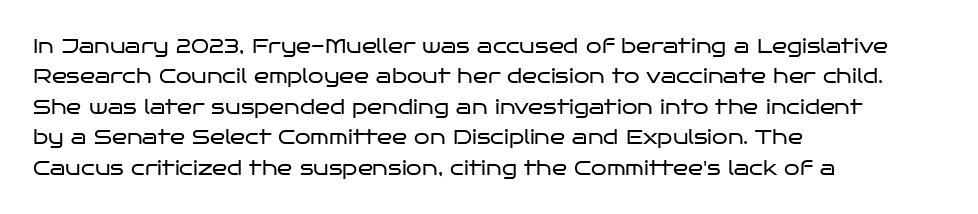
Q: Is the text bold? A: No.
Q: Is the text italic (slanted)? A: No, it is upright.
Q: Is the text underlined? A: No.
Q: How is the paragraph aligned? A: Left-aligned.
Q: Is the spacing between letters normal or unusually wide? A: Normal.
Q: Is the spacing between lines tight, normal or loose? A: Normal.
